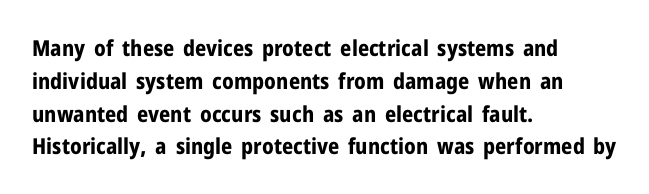
Nobody touched the tracking dial on this one. Alignment: flush left. Tall strokes in this sample are plumb rather than angled. Weight: bold.
